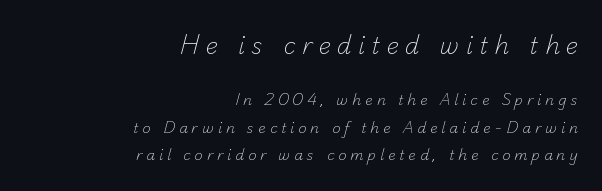
{"bold": "no", "underline": "no", "align": "right", "line_spacing": "loose", "line_spacing_ratio": 1.96, "letter_spacing": "wide", "letter_spacing_em": 0.28, "larger_block": "first", "size_ratio": 1.64, "glyph_px": 23}
